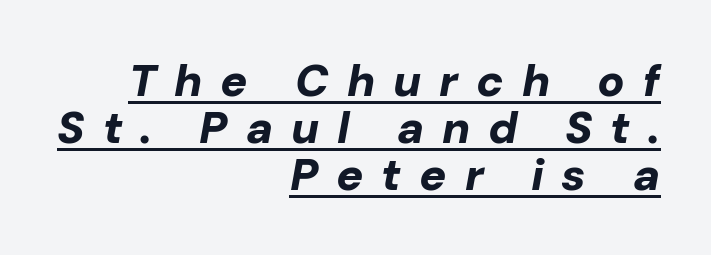
The specimen includes a rule beneath the text block's lines. These lines have a slow, spaced-out rhythm from letter to letter. In terms of leading, this rendering errs on the cramped side. Chunky letters — that's bold for sure.
